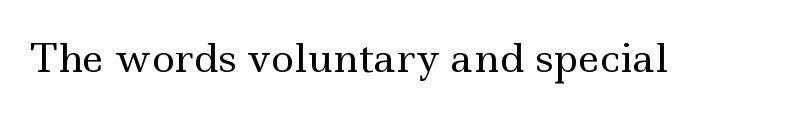
Descenders hang freely into open space. Think of a printed novel: that variable character pitch is what you see here. The letterforms sit at book weight or below. A typesetter would call this zero additional tracking. If you drew a line through each stem, it would be perfectly vertical. Is this a sans? No — the strokes have serifs.
